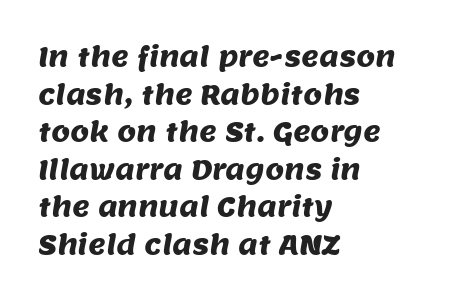
{"underline": "no", "align": "left", "line_spacing": "normal", "line_spacing_ratio": 1.39, "letter_spacing": "normal", "letter_spacing_em": 0.0, "glyph_px": 27}
